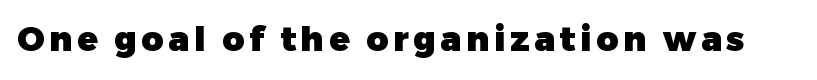
Q: Is the text bold? A: Yes.
Q: Is the text italic (slanted)? A: No, it is upright.
Q: Is the typeface a serif or a sans-serif typeface? A: Sans-serif.
Q: Is the text underlined? A: No.
Q: Width (condensed, normal, or wide)? A: Normal.
Q: Stroke contrast? A: Low.
Q: x-height? A: Medium.
Q: Monospaced? A: No.
